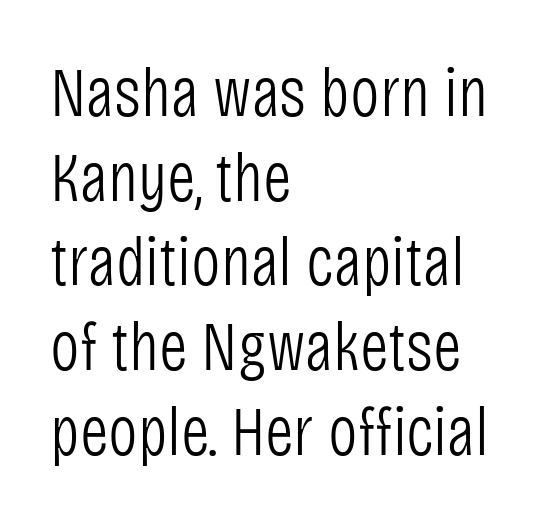
Q: Is the text bold? A: No.
Q: Is the text italic (slanted)? A: No, it is upright.
Q: Is the typeface a serif or a sans-serif typeface? A: Sans-serif.
Q: Is the text underlined? A: No.
Q: How is the paragraph aligned? A: Left-aligned.
Q: Is the spacing between letters normal or unusually wide? A: Normal.
Q: Width (condensed, normal, or wide)? A: Condensed.
Q: Stroke contrast? A: Low.
Q: x-height? A: Large.
Q: Monospaced? A: No.
